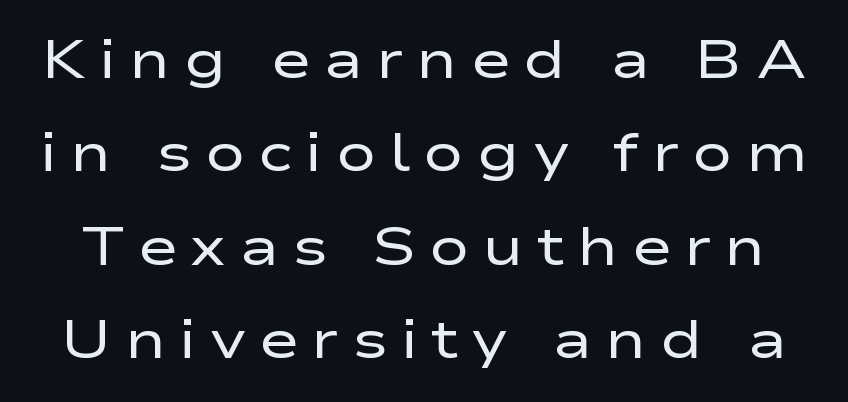
The image shows 54 px regular-weight, wide sans-serif type, upright; set line spacing 1.73x, unusually wide letter spacing (+0.24 em), not underlined; low stroke contrast and a medium x-height.
